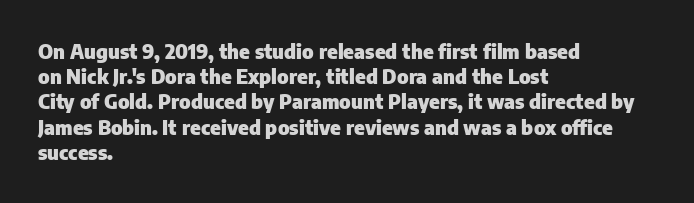
Q: Is the text bold? A: Yes.
Q: Is the text italic (slanted)? A: No, it is upright.
Q: Is the text underlined? A: No.
Q: How is the paragraph aligned? A: Left-aligned.
Q: Is the spacing between letters normal or unusually wide? A: Normal.
Q: Is the spacing between lines tight, normal or loose? A: Normal.
